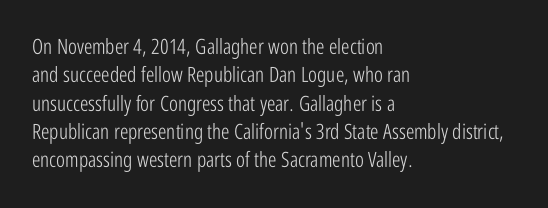
The image shows 21 px text type, upright; set left-aligned, normal line spacing (1.35x), normal letter spacing, not underlined.
